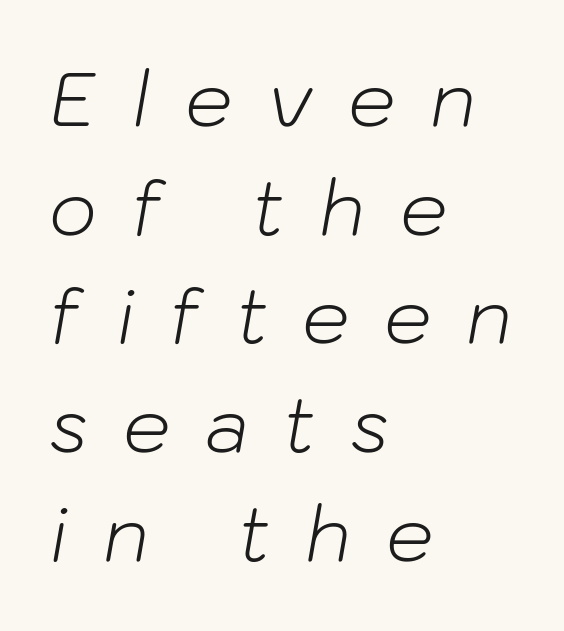
Summary of weight: not heavy and not bold. Inter-character spacing is expanded well beyond the font's built-in metrics. Honestly, the row spacing looks completely unremarkable. Do the characters align in a grid? No, the font is proportional. The baseline area is clear. The passage shown leans; its letterforms are oblique.
